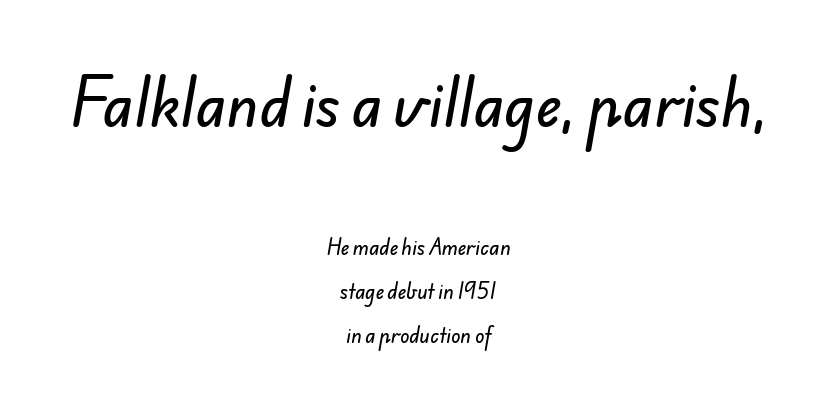
{"serif": "no", "width": "normal", "stroke_contrast": "low", "x_height": "small", "monospaced": "no", "underline": "no", "align": "center", "line_spacing": "loose", "line_spacing_ratio": 2.31, "letter_spacing": "normal", "letter_spacing_em": 0.0, "larger_block": "first", "size_ratio": 3.0, "glyph_px": 57}
